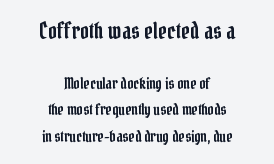
Character size in the leading block exceeds that of the trailing block. A typesetter would mark this as roman, not italic. This sample uses plain, unmodified letter spacing. The string is rendered with underlining switched off. Casual observation: everything's sitting right in the middle.
